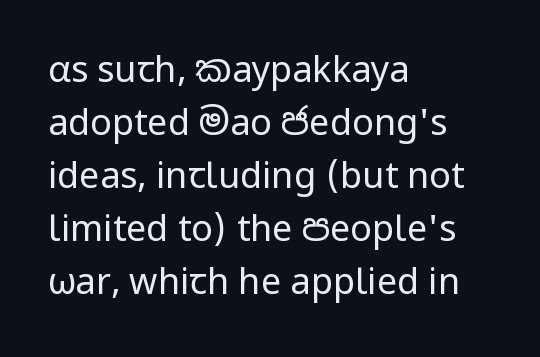
The image shows 36 px regular-weight sans-serif type, upright; set left-aligned, normal line spacing (1.47x), normal letter spacing, not underlined; low stroke contrast and a medium x-height.
